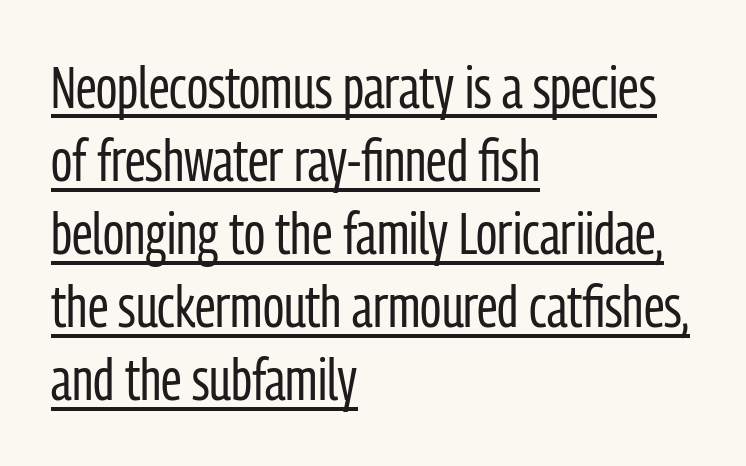
Do the characters align in a grid? No, the font is proportional. The rows are spaced the way most documents space them. Rendered with straight, roman letterforms. Stroke mass is kept to a normal reading level or below. Font category for this specimen: sans-serif.
